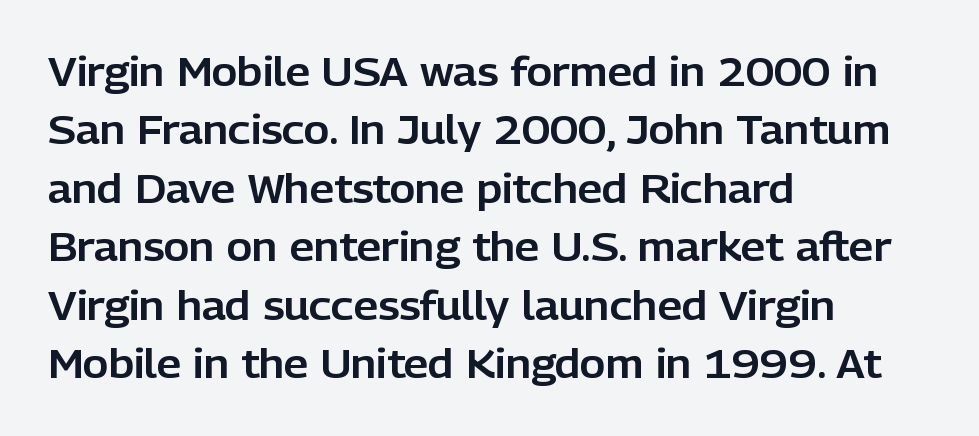
You can tell from the bare stems that sans-serif type was used. Layout note: lines flush left. Looks like regular typesetting: each glyph gets only the width it needs. The area under the type is left untouched.
